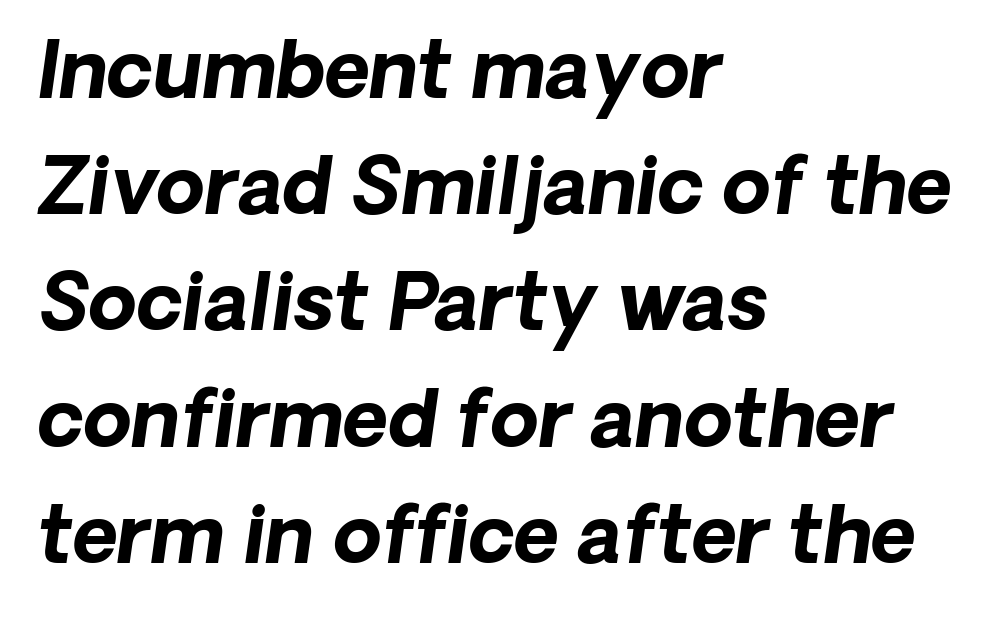
The image shows 78 px bold sans-serif type; set left-aligned, normal line spacing (1.49x), normal letter spacing, not underlined; low stroke contrast and a medium x-height.
